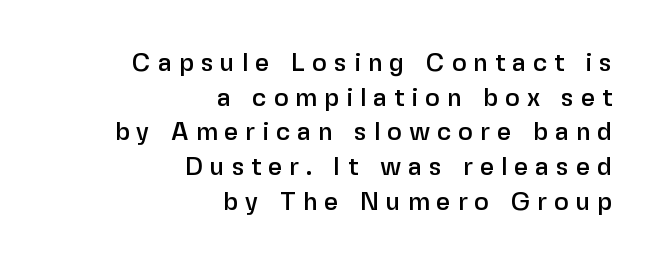
Any mark beneath the type? The region is blank. Compared with a flush-left layout, this one pins lines to the opposite, right side. The specimen reads as upright at a glance. Characters follow at a spacing far wider than the type designer built in.
